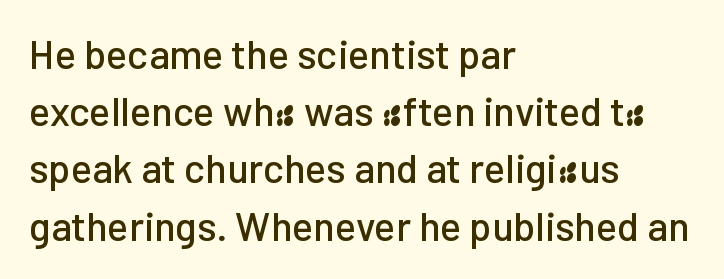
Q: Is the text italic (slanted)? A: No, it is upright.
Q: Is the typeface a serif or a sans-serif typeface? A: Sans-serif.
Q: Is the text underlined? A: No.
Q: How is the paragraph aligned? A: Left-aligned.
Q: Is the spacing between letters normal or unusually wide? A: Normal.
Q: Is the spacing between lines tight, normal or loose? A: Normal.
Q: Width (condensed, normal, or wide)? A: Normal.
Q: Stroke contrast? A: Low.
Q: x-height? A: Medium.
Q: Monospaced? A: No.
